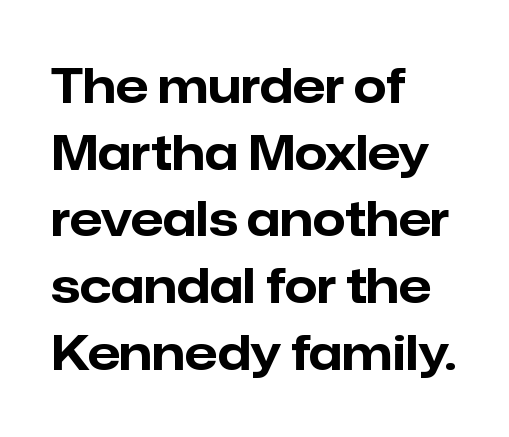
The image shows 47 px bold sans-serif type, upright; set left-aligned, normal line spacing (1.42x), normal letter spacing, not underlined; low stroke contrast and a medium x-height.
